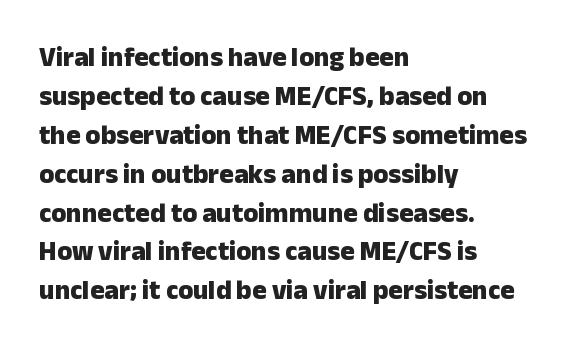
Line starts are locked; line ends wander. On the weight axis this lands at bold, roughly 700. Italic: no, the glyphs are upright roman. Glance below the letters and you will spot only blank space.
